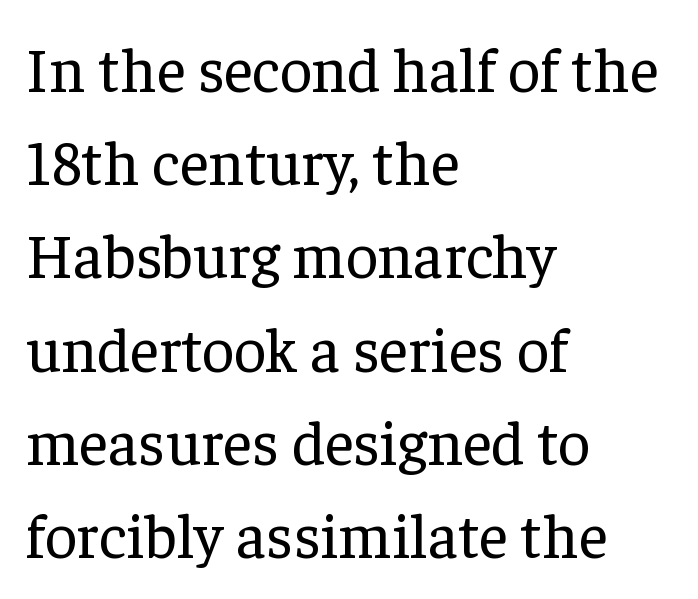
{"serif": "yes", "italic": "no", "bold": "no", "weight": "regular", "width": "normal", "stroke_contrast": "low", "x_height": "medium", "monospaced": "no", "underline": "no", "align": "left", "line_spacing": "normal", "line_spacing_ratio": 1.48, "letter_spacing": "normal", "letter_spacing_em": 0.0, "glyph_px": 63}
